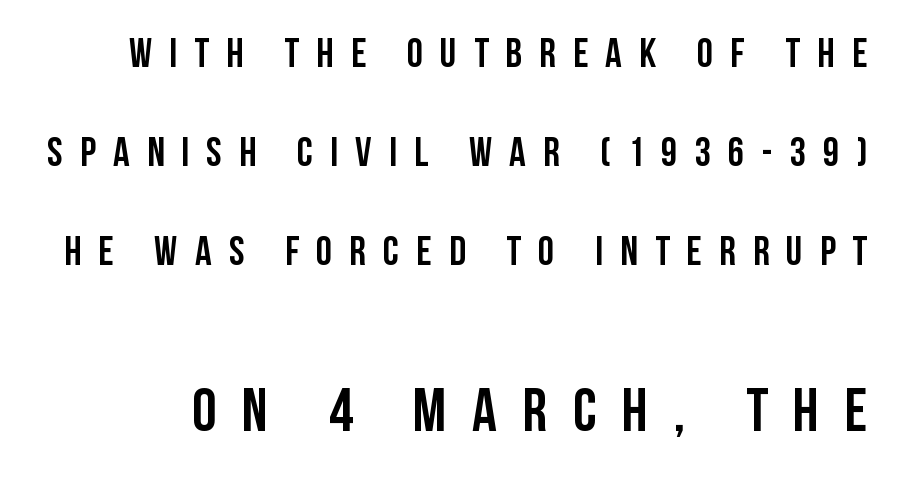
Rows of type keep a wide berth in the vertical direction. The letters advance in unequal steps, a hallmark of proportional type. This is the regular roman posture of the typeface. Lines of text with bare space underneath. Stroke terminals: plain, sans-serif.
